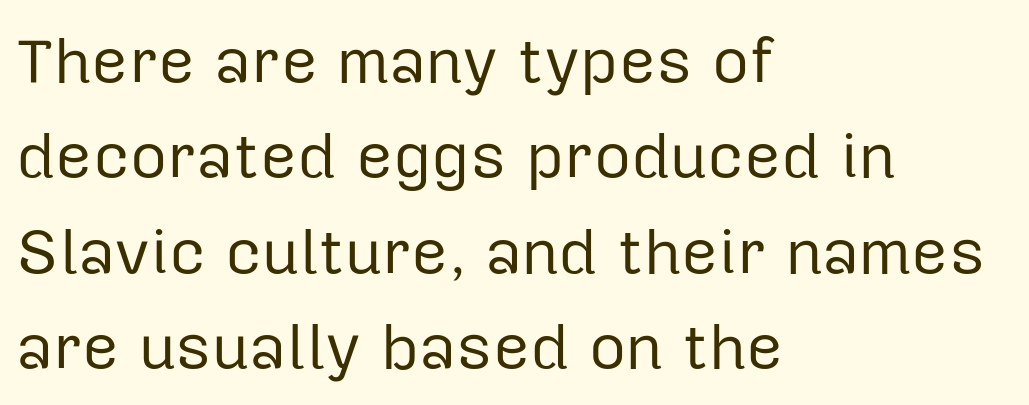
The image shows 64 px regular-weight sans-serif type, upright; set left-aligned, normal line spacing (1.49x), normal letter spacing, not underlined; low stroke contrast and a medium x-height.
